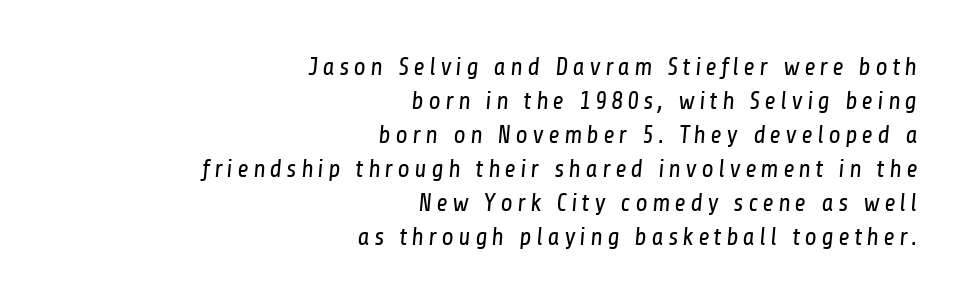
{"bold": "no", "underline": "no", "align": "right", "line_spacing": "normal", "line_spacing_ratio": 1.36, "glyph_px": 25}
